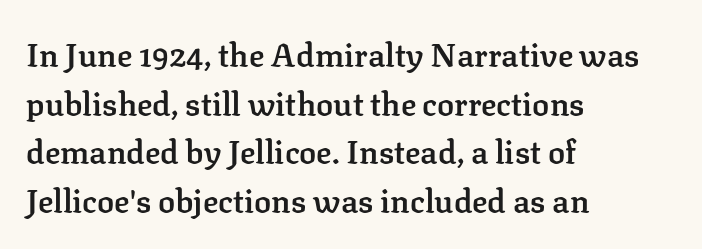
{"serif": "yes", "italic": "no", "bold": "semi", "weight": "semibold", "width": "normal", "stroke_contrast": "low", "x_height": "medium", "monospaced": "no", "underline": "no", "align": "left", "line_spacing": "normal", "line_spacing_ratio": 1.52, "letter_spacing": "normal", "letter_spacing_em": 0.0, "glyph_px": 32}
